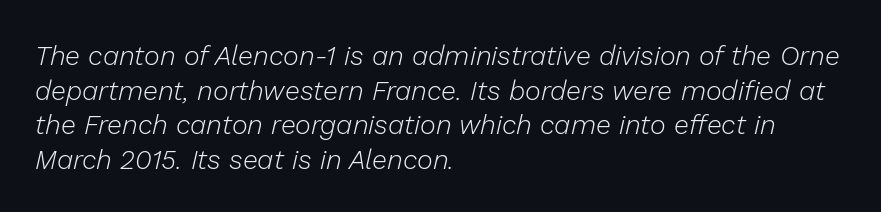
This sample uses plain, unmodified letter spacing. Stems and bowls with no extra thickness — not bold. The space beneath each line is pristine and unruled. Where is the straight margin? On the left. If you drew a line through each stem, it would be angled.
